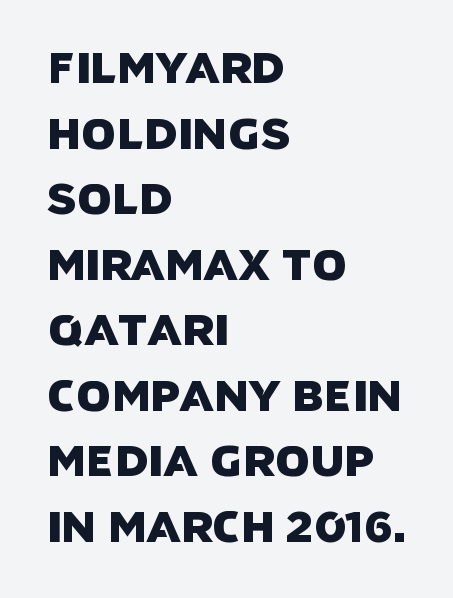
Underline: absent. You could call the tracking neutral — neither tight nor loose. The rows are spaced the way most documents space them. Does the copy run flush right? No — it runs flush left. What kind of face is this? One without serifs — a sans. Note the varied advance widths — an 'i' is clearly narrower than an 'm'.
